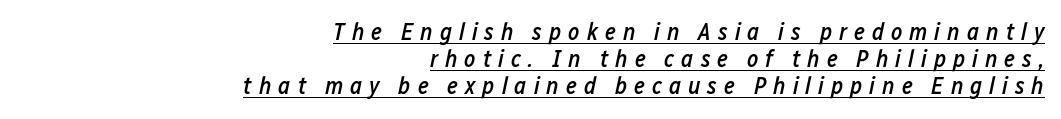
Q: Is the text bold? A: Semi-bold.
Q: Is the text italic (slanted)? A: Yes, it leans right by about 12 degrees.
Q: Is the text underlined? A: Yes.
Q: How is the paragraph aligned? A: Right-aligned.
Q: Is the spacing between letters normal or unusually wide? A: Unusually wide.
Q: Is the spacing between lines tight, normal or loose? A: Tight.
